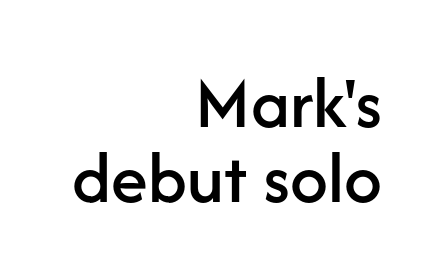
Q: Is the text italic (slanted)? A: No, it is upright.
Q: Is the typeface a serif or a sans-serif typeface? A: Sans-serif.
Q: Is the text underlined? A: No.
Q: How is the paragraph aligned? A: Right-aligned.
Q: Is the spacing between letters normal or unusually wide? A: Normal.
Q: Is the spacing between lines tight, normal or loose? A: Tight.
Q: Width (condensed, normal, or wide)? A: Normal.
Q: Stroke contrast? A: Low.
Q: x-height? A: Medium.
Q: Monospaced? A: No.
